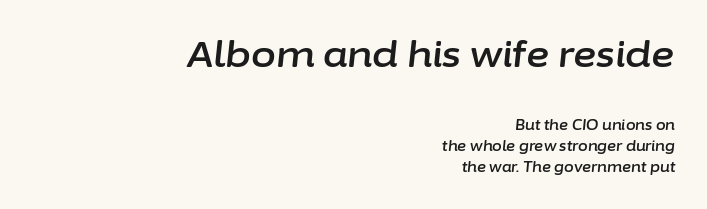
Q: Is the text italic (slanted)? A: Yes, it leans right by about 6 degrees.
Q: Is the text underlined? A: No.
Q: How is the paragraph aligned? A: Right-aligned.
Q: Is the spacing between letters normal or unusually wide? A: Normal.
Q: Is the spacing between lines tight, normal or loose? A: Normal.
Q: Which block of text is set in a larger size, the first (top) or the second (bottom)? A: The first (top) one.
Q: Width (condensed, normal, or wide)? A: Normal.
Q: Stroke contrast? A: Low.
Q: x-height? A: Medium.
Q: Monospaced? A: No.
